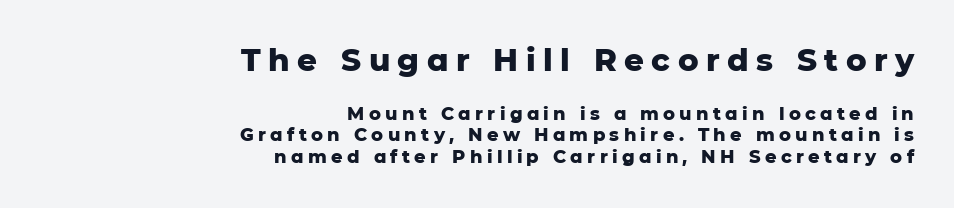
Does extra space separate the letters? Yes, quite a lot of it. Its strokes are broad and dark, the hallmark of bold type. A bare baseline throughout the passage. Regarding serifs, this sample does without them.
